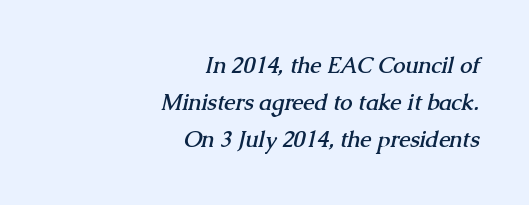
Q: Is the text bold? A: Yes.
Q: Is the text underlined? A: No.
Q: How is the paragraph aligned? A: Right-aligned.
Q: Is the spacing between letters normal or unusually wide? A: Normal.
Q: Is the spacing between lines tight, normal or loose? A: Normal.
